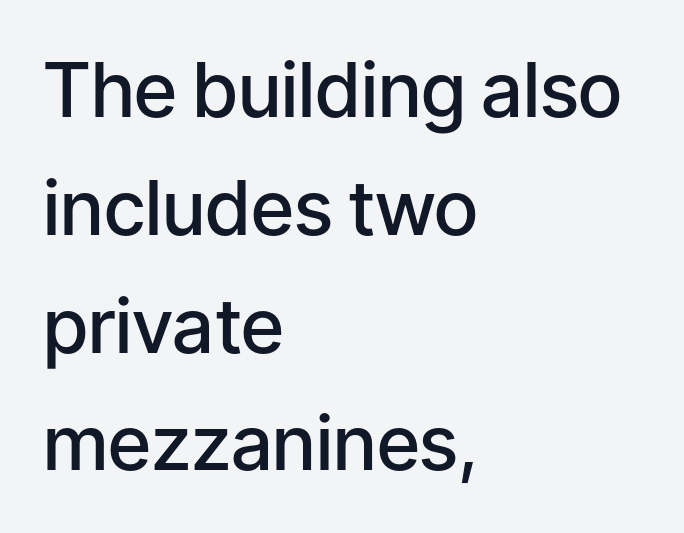
The image shows 76 px semibold sans-serif type, upright; set left-aligned, normal line spacing (1.55x), normal letter spacing, not underlined; low stroke contrast and a medium x-height.
